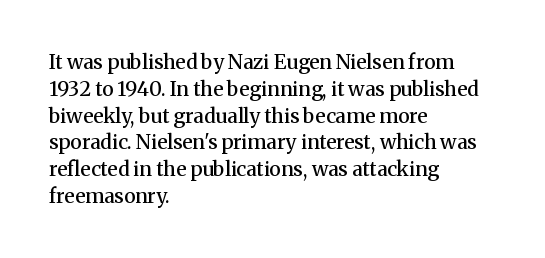
Q: Is the text bold? A: Semi-bold.
Q: Is the text italic (slanted)? A: No, it is upright.
Q: Is the text underlined? A: No.
Q: How is the paragraph aligned? A: Left-aligned.
Q: Is the spacing between letters normal or unusually wide? A: Normal.
Q: Is the spacing between lines tight, normal or loose? A: Normal.
